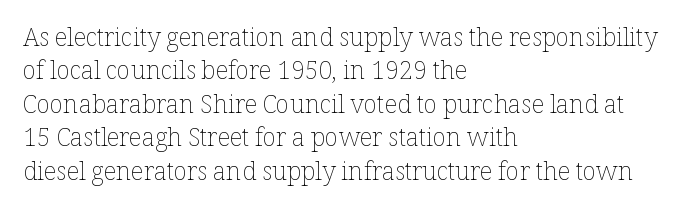
The image shows 25 px text type, upright; set left-aligned, normal line spacing (1.34x), normal letter spacing, not underlined.
